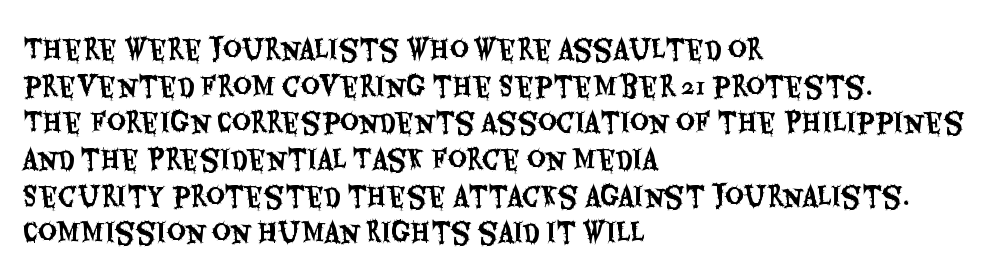
The image shows 26 px text type, upright; set left-aligned, normal line spacing (1.41x), normal letter spacing, not underlined.
